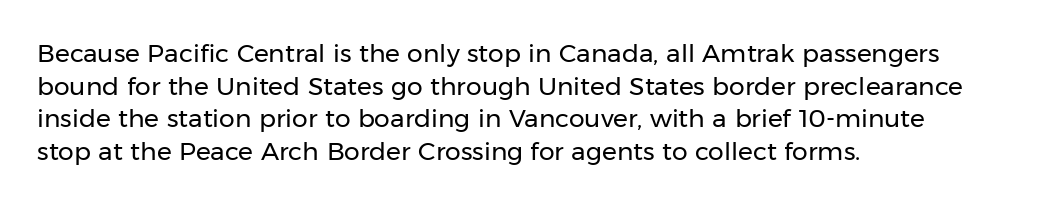
Q: Is the text bold? A: No.
Q: Is the text italic (slanted)? A: No, it is upright.
Q: Is the text underlined? A: No.
Q: How is the paragraph aligned? A: Left-aligned.
Q: Is the spacing between letters normal or unusually wide? A: Normal.
Q: Is the spacing between lines tight, normal or loose? A: Normal.
